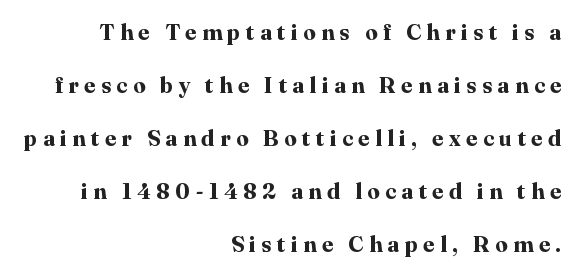
The image shows 22 px bold type, upright; set right-aligned, loose line spacing (2.41x), unusually wide letter spacing (+0.25 em), not underlined.
